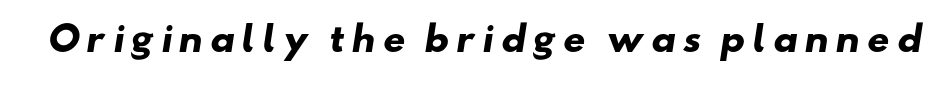
The image shows 35 px heavy, wide sans-serif type; set not underlined; low stroke contrast and a small x-height.
